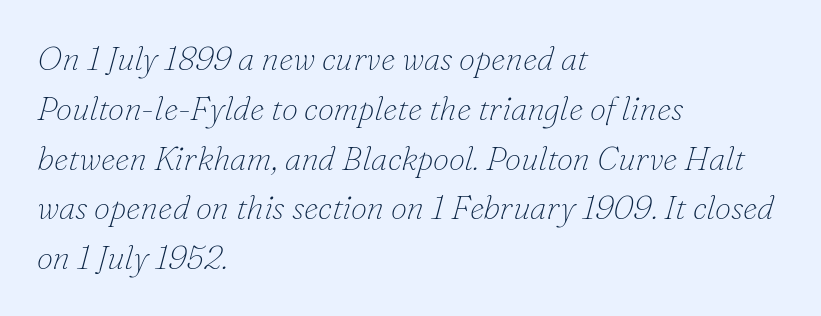
The typesetting does not lean heavy: it is not bold. The designer left line spacing at the default. Think of a printed novel: that variable character pitch is what you see here. Is the block centered? No — it sits flush against the left margin. Posture: slanted.
